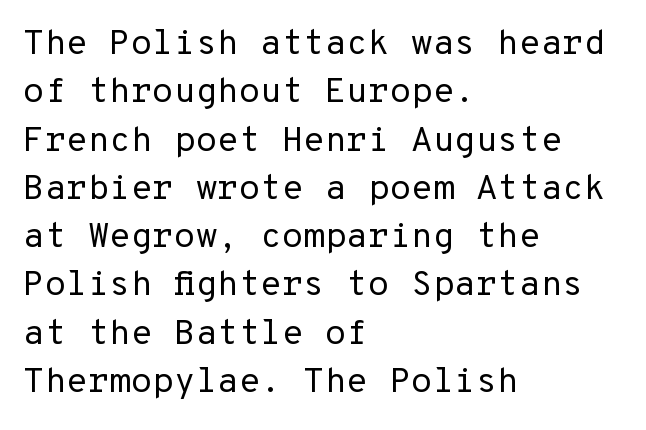
Default kerning and tracking; the words read as compact shapes. No feet cap the strokes, marking this as sans-serif type. Compared with a centered layout, this one pins lines to the left instead. Plain, unruled lines of type.
